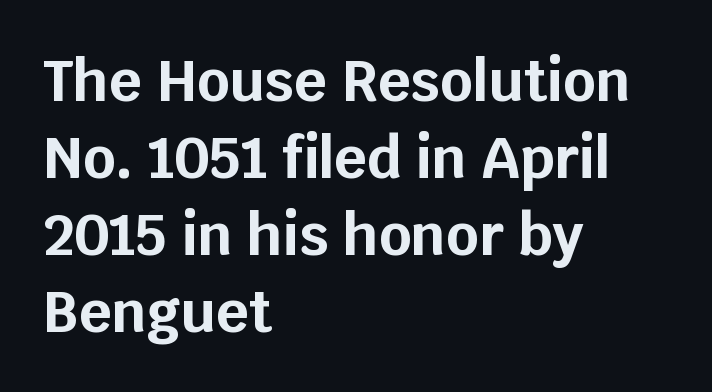
Q: Is the text bold? A: Yes.
Q: Is the text italic (slanted)? A: No, it is upright.
Q: Is the typeface a serif or a sans-serif typeface? A: Sans-serif.
Q: Is the text underlined? A: No.
Q: How is the paragraph aligned? A: Left-aligned.
Q: Is the spacing between letters normal or unusually wide? A: Normal.
Q: Is the spacing between lines tight, normal or loose? A: Normal.
Q: Width (condensed, normal, or wide)? A: Normal.
Q: Stroke contrast? A: Low.
Q: x-height? A: Large.
Q: Monospaced? A: No.
